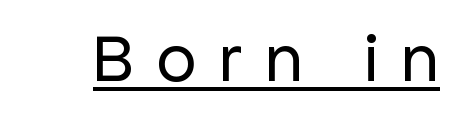
The image shows 69 px regular-weight sans-serif type, upright; set unusually wide letter spacing (+0.33 em), underlined; low stroke contrast and a medium x-height.
